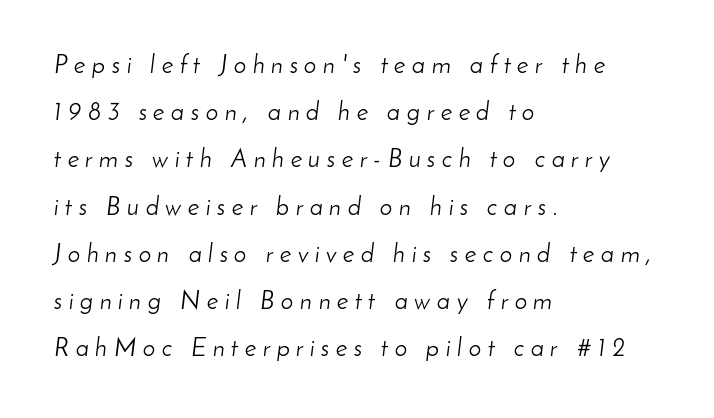
The text carries the slant typical of an italic or oblique font. Line beginnings align vertically; line endings do not. The passage shown is not underscored anywhere. Someone cranked the tracking dial way up on this one. Bold? No — there's no thickening of the strokes.
